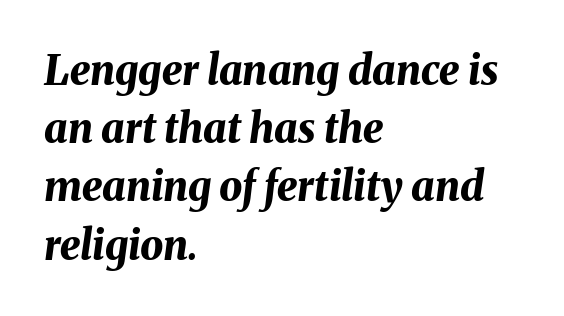
Q: Is the text bold? A: Yes.
Q: Is the text italic (slanted)? A: Yes, it leans right by about 8 degrees.
Q: Is the text underlined? A: No.
Q: How is the paragraph aligned? A: Left-aligned.
Q: Is the spacing between letters normal or unusually wide? A: Normal.
Q: Is the spacing between lines tight, normal or loose? A: Normal.
Q: Width (condensed, normal, or wide)? A: Normal.
Q: Stroke contrast? A: Medium.
Q: x-height? A: Medium.
Q: Monospaced? A: No.
